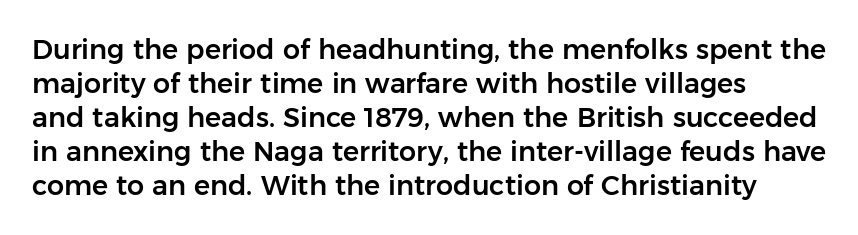
{"italic": "no", "underline": "no", "align": "left", "line_spacing": "normal", "line_spacing_ratio": 1.26, "letter_spacing": "normal", "letter_spacing_em": 0.0, "glyph_px": 27}
